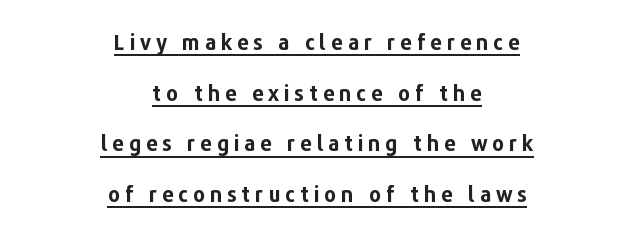
{"italic": "no", "bold": "yes", "underline": "yes", "align": "center", "line_spacing": "loose", "line_spacing_ratio": 2.41, "letter_spacing": "wide", "letter_spacing_em": 0.22, "glyph_px": 21}
